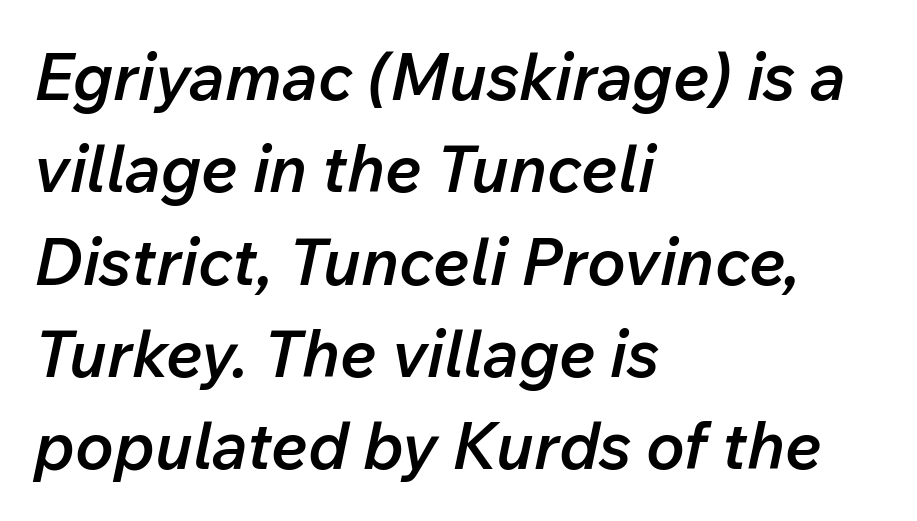
{"italic": "yes", "lean": "right", "slant_degrees": 12, "bold": "semi", "weight": "semibold", "width": "normal", "stroke_contrast": "low", "x_height": "medium", "monospaced": "no", "underline": "no", "align": "left", "line_spacing": "normal", "line_spacing_ratio": 1.42, "letter_spacing": "normal", "letter_spacing_em": 0.0, "glyph_px": 65}
